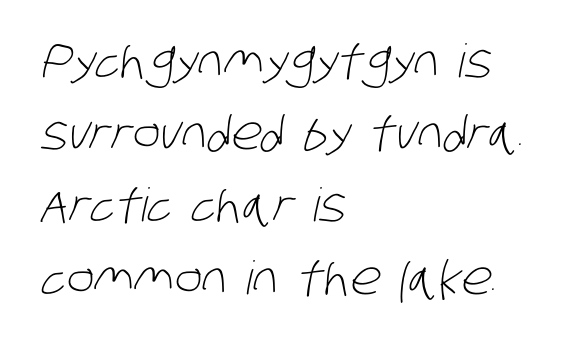
{"serif": "no", "bold": "no", "weight": "light", "width": "condensed", "stroke_contrast": "low", "x_height": "large", "monospaced": "no", "underline": "no", "align": "left", "line_spacing": "normal", "line_spacing_ratio": 1.57, "letter_spacing": "normal", "letter_spacing_em": 0.0, "glyph_px": 46}
